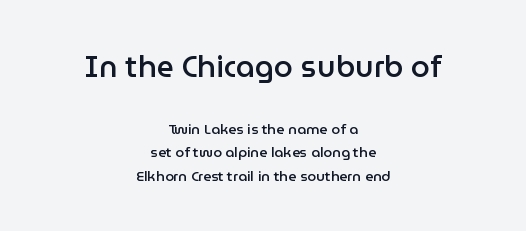
{"serif": "no", "italic": "no", "bold": "semi", "weight": "semibold", "width": "normal", "stroke_contrast": "low", "x_height": "medium", "monospaced": "no", "underline": "no", "align": "center", "line_spacing": "normal", "line_spacing_ratio": 1.69, "letter_spacing": "normal", "letter_spacing_em": 0.0, "larger_block": "first", "size_ratio": 2.14, "glyph_px": 30}
